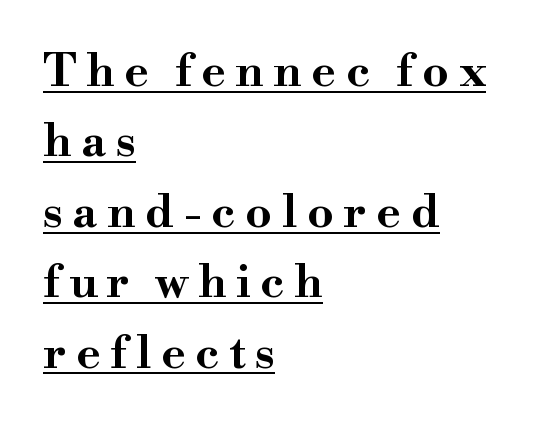
The image shows 46 px bold, wide serif type, upright; set left-aligned, normal line spacing (1.53x), unusually wide letter spacing (+0.21 em), underlined; high stroke contrast and a small x-height.
